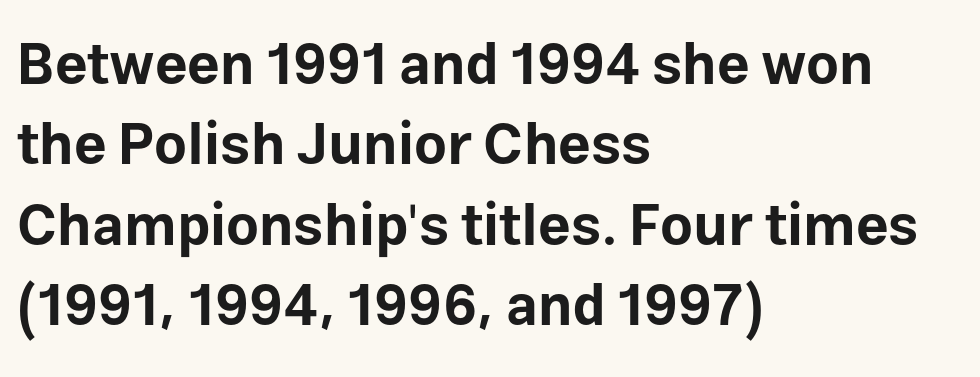
The image shows 57 px bold sans-serif type, upright; set left-aligned, normal line spacing (1.41x), normal letter spacing, not underlined; low stroke contrast and a medium x-height.
